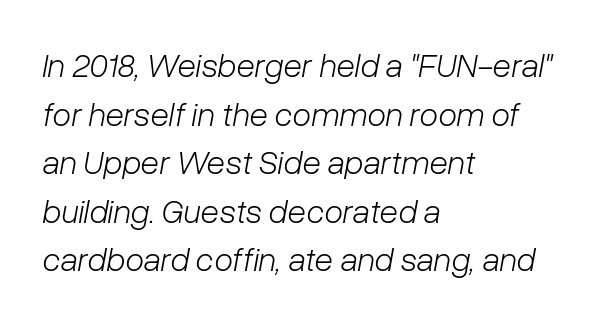
The image shows 34 px light type, italic (leaning right); set left-aligned, normal line spacing (1.43x), normal letter spacing, not underlined; low stroke contrast and a medium x-height.
